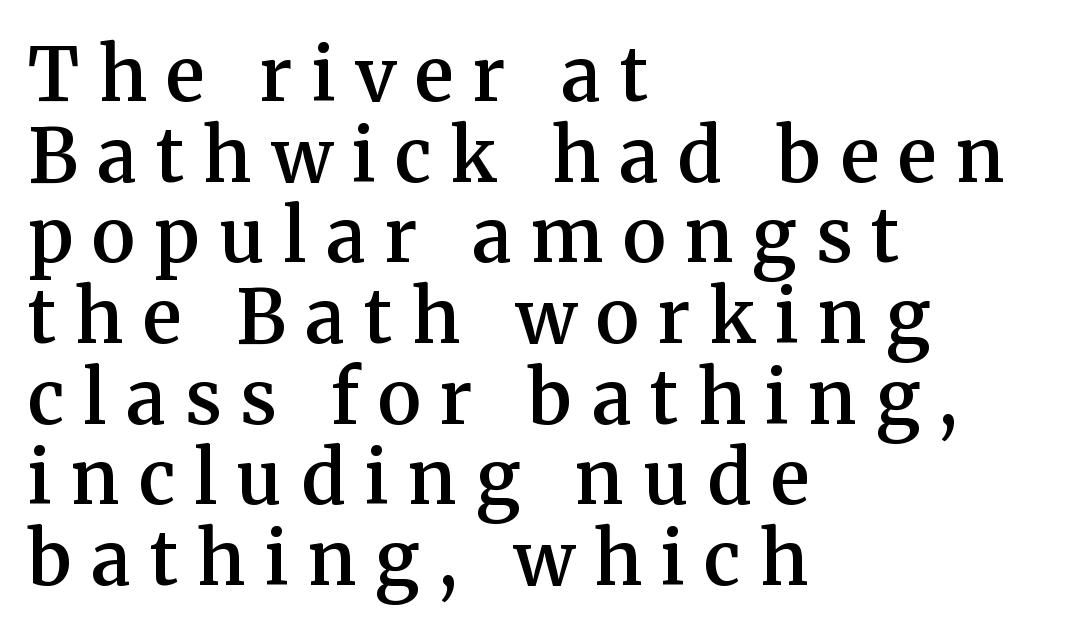
The image shows 74 px semibold serif type, upright; set left-aligned, tight line spacing (1.09x), unusually wide letter spacing (+0.26 em), not underlined; medium stroke contrast and a medium x-height.
